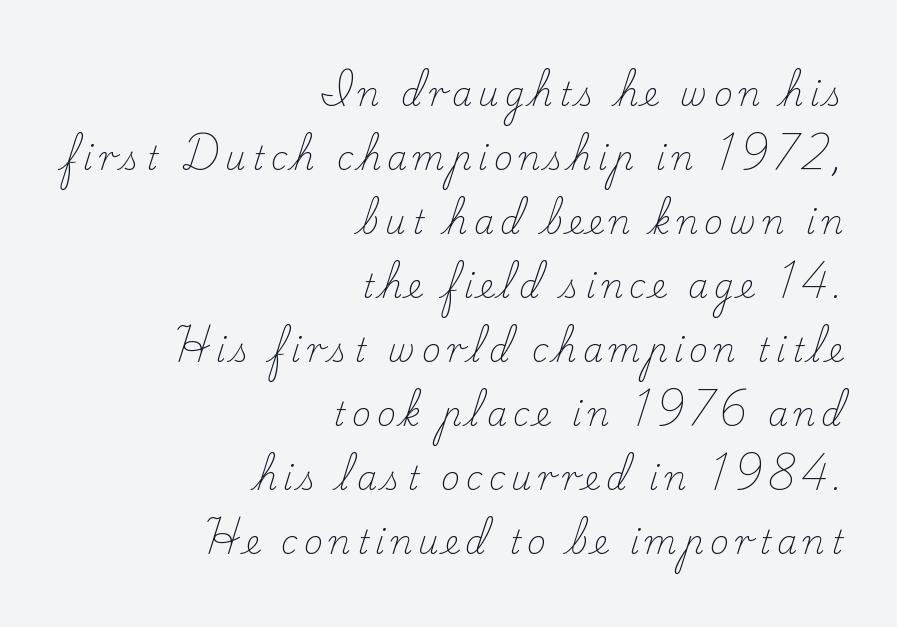
Q: Is the text bold? A: No.
Q: Is the text italic (slanted)? A: Yes.
Q: Is the typeface a serif or a sans-serif typeface? A: Serif.
Q: Is the text underlined? A: No.
Q: How is the paragraph aligned? A: Right-aligned.
Q: Is the spacing between lines tight, normal or loose? A: Loose.
Q: Width (condensed, normal, or wide)? A: Normal.
Q: Stroke contrast? A: Low.
Q: x-height? A: Small.
Q: Monospaced? A: No.
